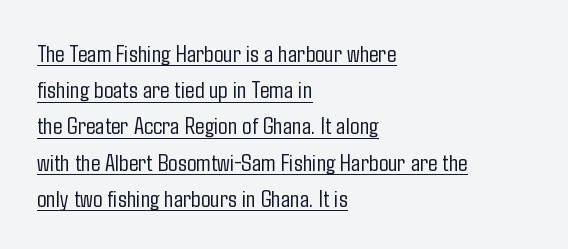
The image shows 25 px text type, upright; set left-aligned, normal line spacing (1.45x), normal letter spacing, underlined.
